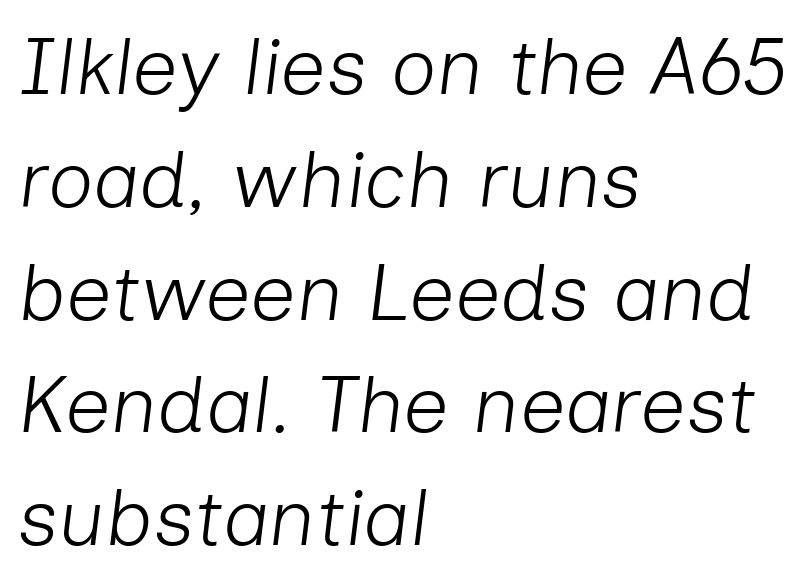
Q: Is the text bold? A: No.
Q: Is the text italic (slanted)? A: Yes, it leans right by about 7 degrees.
Q: Is the text underlined? A: No.
Q: How is the paragraph aligned? A: Left-aligned.
Q: Is the spacing between letters normal or unusually wide? A: Normal.
Q: Is the spacing between lines tight, normal or loose? A: Normal.
Q: Width (condensed, normal, or wide)? A: Normal.
Q: Stroke contrast? A: Low.
Q: x-height? A: Medium.
Q: Monospaced? A: No.
